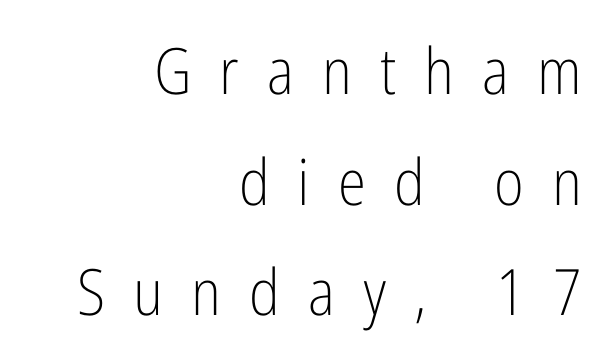
Q: Is the text bold? A: No.
Q: Is the text italic (slanted)? A: No, it is upright.
Q: Is the typeface a serif or a sans-serif typeface? A: Sans-serif.
Q: Is the text underlined? A: No.
Q: How is the paragraph aligned? A: Right-aligned.
Q: Is the spacing between letters normal or unusually wide? A: Unusually wide.
Q: Width (condensed, normal, or wide)? A: Condensed.
Q: Stroke contrast? A: Low.
Q: x-height? A: Medium.
Q: Monospaced? A: No.
